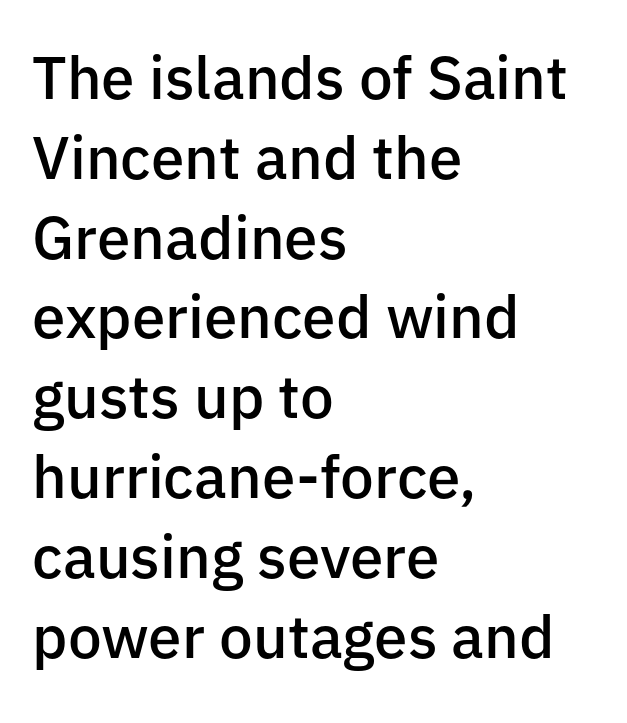
Q: Is the text bold? A: Semi-bold.
Q: Is the text italic (slanted)? A: No, it is upright.
Q: Is the typeface a serif or a sans-serif typeface? A: Sans-serif.
Q: Is the text underlined? A: No.
Q: How is the paragraph aligned? A: Left-aligned.
Q: Is the spacing between letters normal or unusually wide? A: Normal.
Q: Is the spacing between lines tight, normal or loose? A: Normal.
Q: Width (condensed, normal, or wide)? A: Normal.
Q: Stroke contrast? A: Low.
Q: x-height? A: Medium.
Q: Monospaced? A: No.
